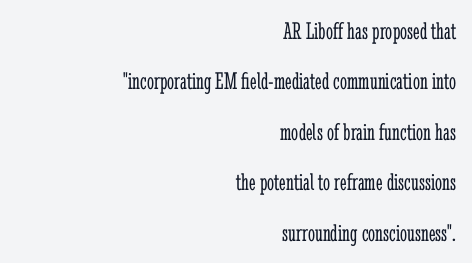
The image shows 25 px text type, upright; set right-aligned, loose line spacing (2.02x), normal letter spacing, not underlined.
